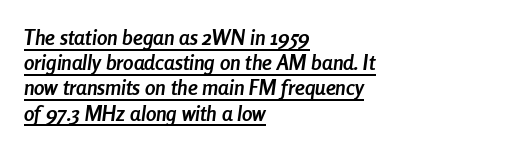
{"italic": "yes", "lean": "right", "slant_degrees": 8, "bold": "yes", "underline": "yes", "align": "left", "line_spacing_ratio": 1.2, "letter_spacing": "normal", "letter_spacing_em": 0.0, "glyph_px": 21}
